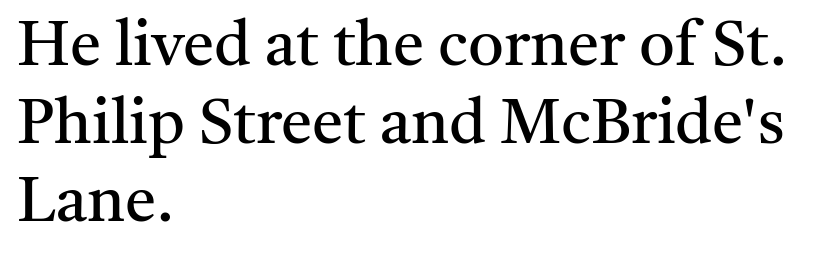
The strip under each line holds only bare page. What stands out about the letter spacing? Nothing — it is the standard amount. Letters have the restrained weight of plain body copy at most. Where is the straight margin? On the left.
